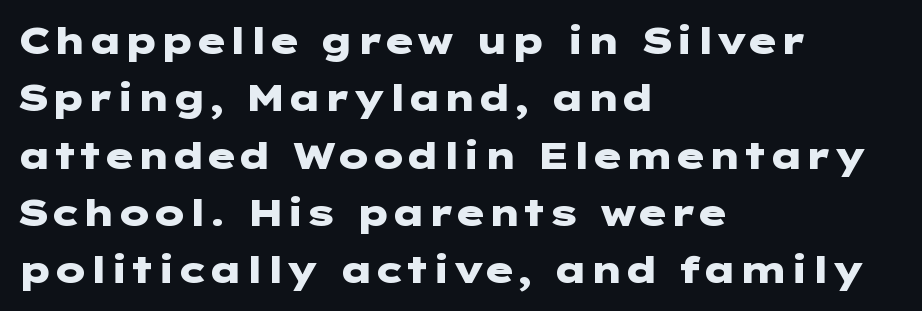
The image shows 37 px heavy, wide sans-serif type, upright; set left-aligned, normal line spacing (1.55x), normal letter spacing, not underlined; low stroke contrast and a medium x-height.
